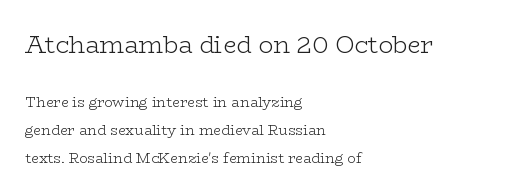
The image shows 24 px text type, upright; set left-aligned, loose line spacing (1.97x), normal letter spacing, not underlined; the first (top) block is 1.71x larger.
